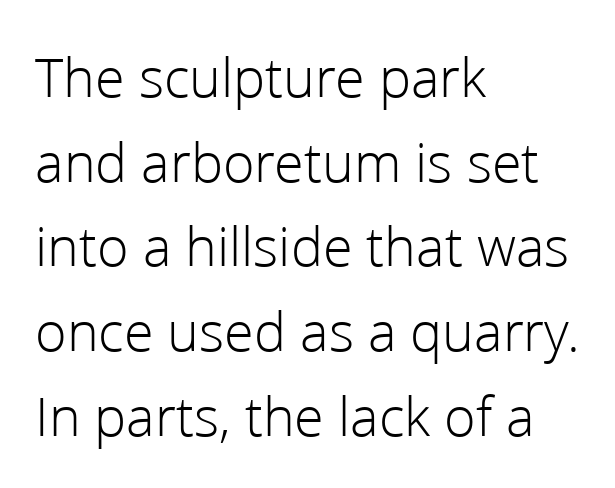
Q: Is the text bold? A: No.
Q: Is the text italic (slanted)? A: No, it is upright.
Q: Is the typeface a serif or a sans-serif typeface? A: Sans-serif.
Q: Is the text underlined? A: No.
Q: How is the paragraph aligned? A: Left-aligned.
Q: Is the spacing between letters normal or unusually wide? A: Normal.
Q: Is the spacing between lines tight, normal or loose? A: Normal.
Q: Width (condensed, normal, or wide)? A: Normal.
Q: Stroke contrast? A: Low.
Q: x-height? A: Medium.
Q: Monospaced? A: No.
